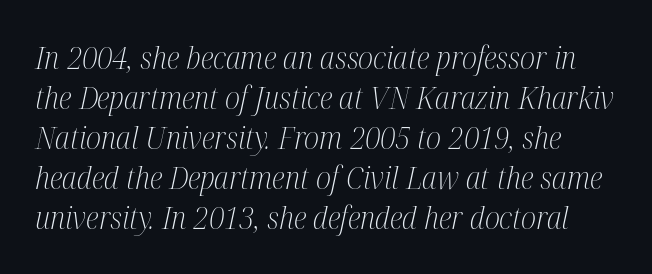
The image shows 31 px light, condensed serif type, italic (leaning right); set normal line spacing (1.29x), normal letter spacing, not underlined; medium stroke contrast and a medium x-height.
